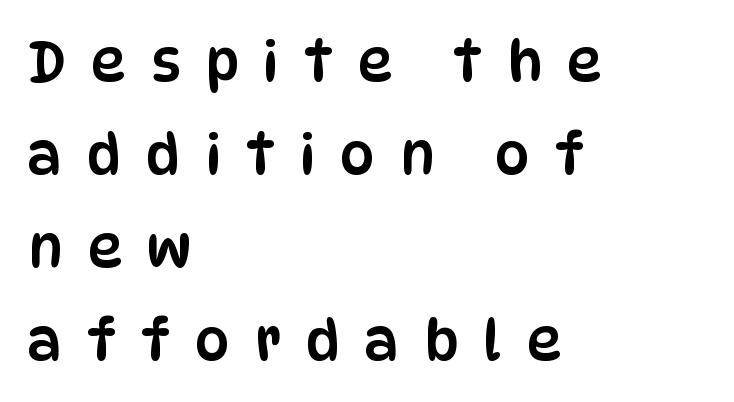
Varying glyph widths throughout — classic text-font behaviour. The passage shown is typeset with a sans-serif family. This sample is left-justified, so line endings fall wherever the words run out. Regarding leading, the lines here are spaced in the standard way.
